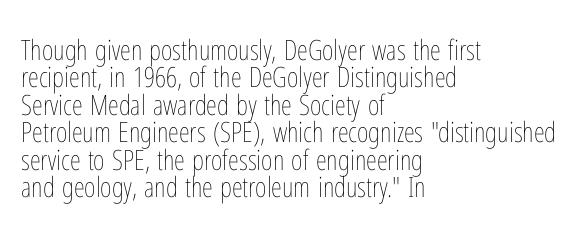
Words appear dense and cohesive because spacing is normal. Vertical strokes here are truly vertical. Descenders are the only things crossing below the line. Compared with a typical body face, this is equally light or lighter still. These lines are rendered in a variable-pitch font.
